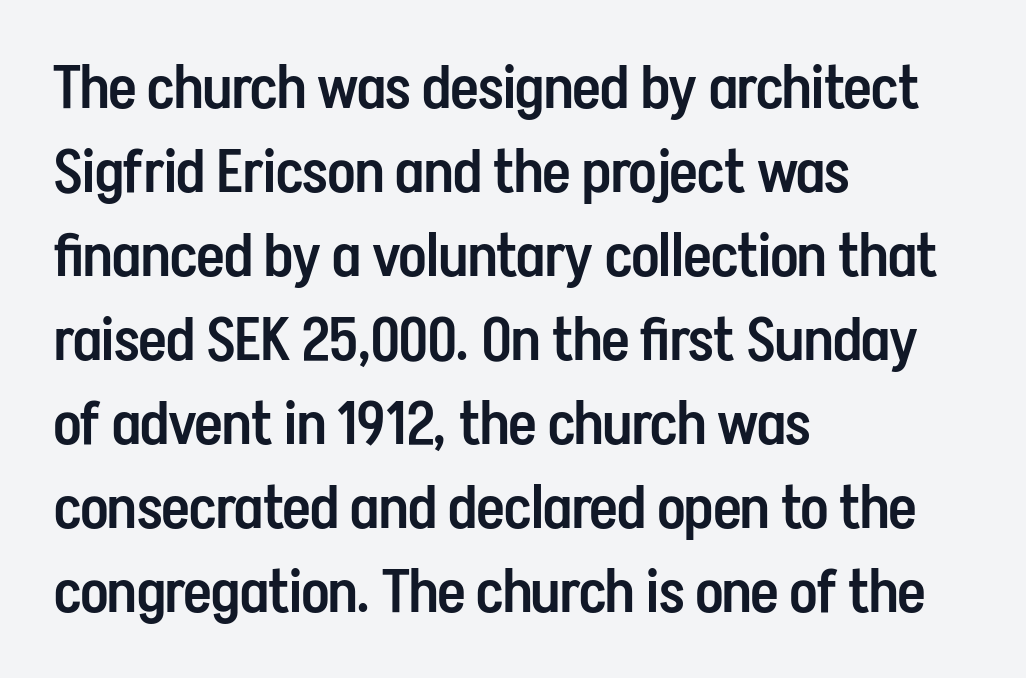
The image shows 60 px semibold, condensed sans-serif type, upright; set left-aligned, normal line spacing (1.4x), normal letter spacing, not underlined; low stroke contrast and a medium x-height.
